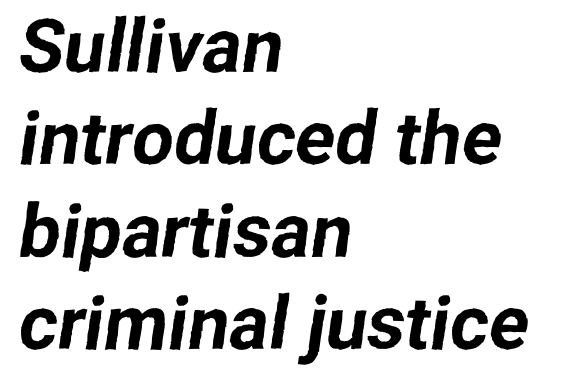
One glance says typical: line gaps are just what's usual. In terms of letterspacing, this is plain default setting. The paragraph shown leans on its left margin. This sample has the flowing, uneven cadence of proportional lettering.
